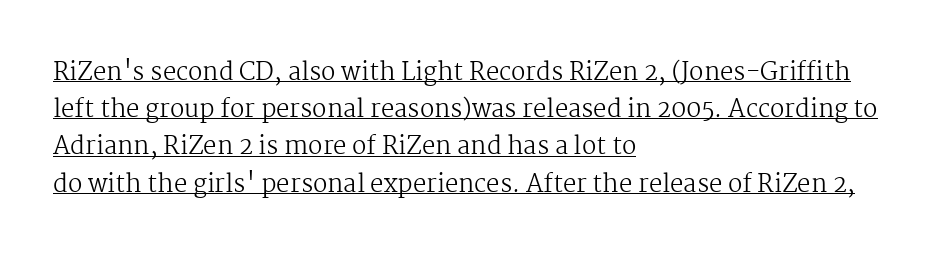
Q: Is the text bold? A: No.
Q: Is the text italic (slanted)? A: No, it is upright.
Q: Is the text underlined? A: Yes.
Q: How is the paragraph aligned? A: Left-aligned.
Q: Is the spacing between letters normal or unusually wide? A: Normal.
Q: Is the spacing between lines tight, normal or loose? A: Normal.
